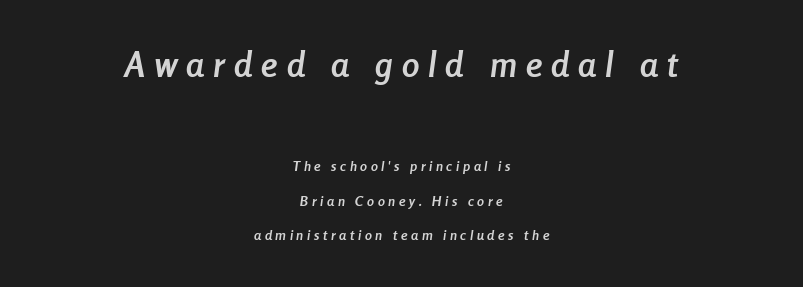
The initial chunk of copy outweighs the following chunk in type size. In terms of weight, the rendering is a true, heavy bold. Proportional: the letters do not fall into vertical columns. Characters are canted at an angle relative to the baseline's perpendicular.
